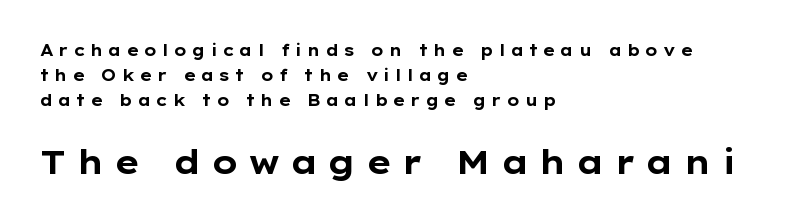
{"serif": "no", "italic": "no", "bold": "yes", "weight": "bold", "width": "wide", "stroke_contrast": "low", "x_height": "medium", "monospaced": "no", "underline": "no", "align": "left", "line_spacing": "normal", "line_spacing_ratio": 1.56, "letter_spacing": "wide", "letter_spacing_em": 0.29, "larger_block": "second", "size_ratio": 2.06, "glyph_px": 33}
